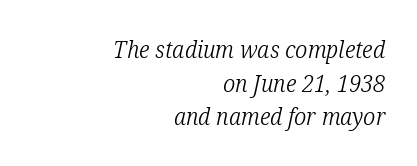
Q: Is the text bold? A: No.
Q: Is the text italic (slanted)? A: Yes, it leans right by about 12 degrees.
Q: Is the text underlined? A: No.
Q: How is the paragraph aligned? A: Right-aligned.
Q: Is the spacing between letters normal or unusually wide? A: Normal.
Q: Is the spacing between lines tight, normal or loose? A: Normal.
